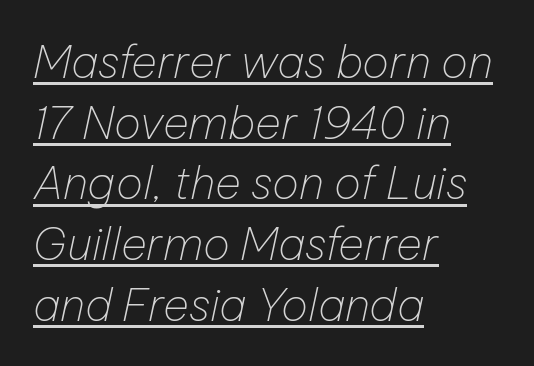
The image shows 45 px thin type, italic (leaning right); set left-aligned, normal line spacing (1.35x), normal letter spacing, underlined; low stroke contrast and a medium x-height.
